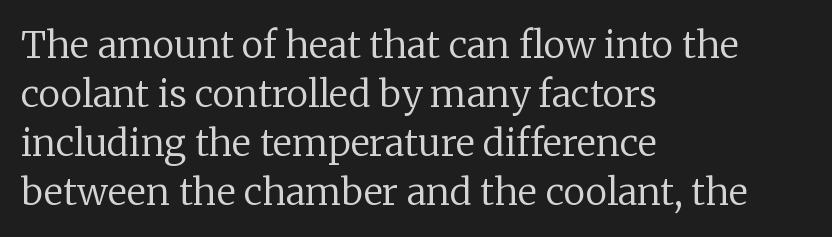
Q: Is the text bold? A: No.
Q: Is the text italic (slanted)? A: No, it is upright.
Q: Is the typeface a serif or a sans-serif typeface? A: Serif.
Q: Is the text underlined? A: No.
Q: How is the paragraph aligned? A: Left-aligned.
Q: Is the spacing between letters normal or unusually wide? A: Normal.
Q: Is the spacing between lines tight, normal or loose? A: Normal.
Q: Width (condensed, normal, or wide)? A: Normal.
Q: Stroke contrast? A: Low.
Q: x-height? A: Medium.
Q: Monospaced? A: No.
